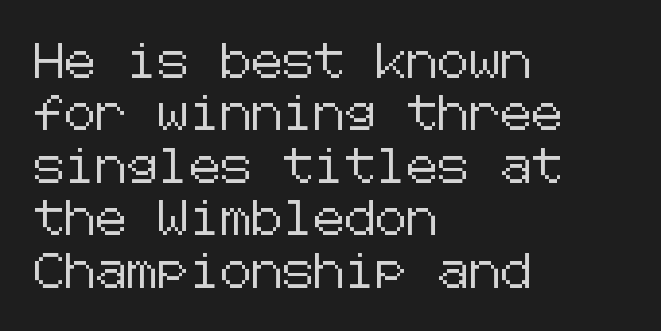
The image shows 35 px sans-serif type, upright; set left-aligned, normal line spacing (1.5x), normal letter spacing, not underlined; low stroke contrast and a medium x-height.
